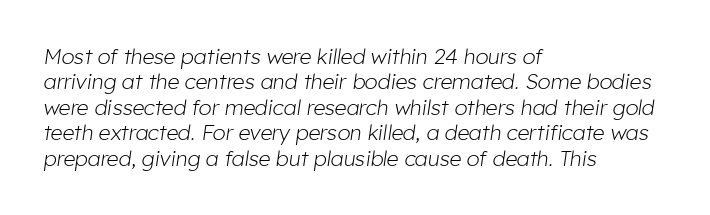
{"italic": "yes", "lean": "right", "slant_degrees": 8, "bold": "no", "underline": "no", "align": "left", "line_spacing_ratio": 1.21, "letter_spacing": "normal", "letter_spacing_em": 0.0, "glyph_px": 21}
